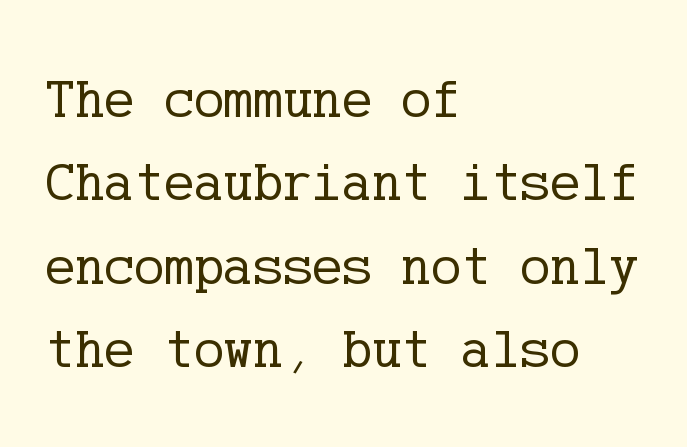
Q: Is the text bold? A: No.
Q: Is the text italic (slanted)? A: No, it is upright.
Q: Is the typeface a serif or a sans-serif typeface? A: Serif.
Q: Is the text underlined? A: No.
Q: How is the paragraph aligned? A: Left-aligned.
Q: Is the spacing between letters normal or unusually wide? A: Normal.
Q: Is the spacing between lines tight, normal or loose? A: Normal.
Q: Width (condensed, normal, or wide)? A: Normal.
Q: Stroke contrast? A: Low.
Q: x-height? A: Medium.
